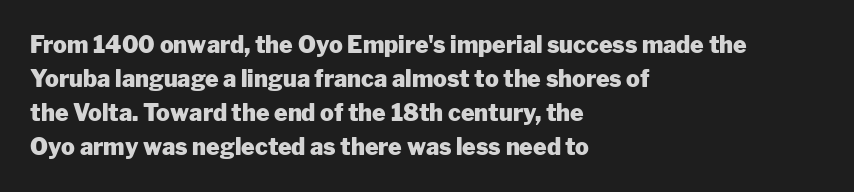
The image shows 23 px bold type, upright; set left-aligned, normal line spacing (1.48x), normal letter spacing, not underlined.
